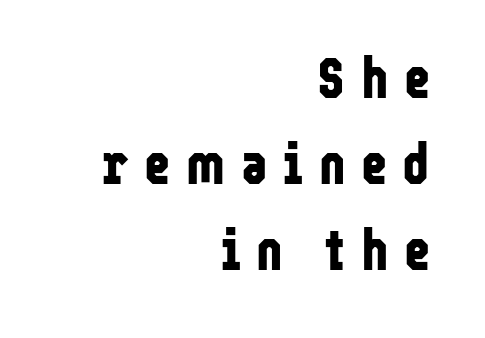
{"serif": "no", "italic": "no", "bold": "yes", "weight": "bold", "width": "condensed", "stroke_contrast": "low", "x_height": "medium", "monospaced": "no", "underline": "no", "align": "right", "line_spacing": "normal", "line_spacing_ratio": 1.51, "letter_spacing": "wide", "letter_spacing_em": 0.27, "glyph_px": 57}
